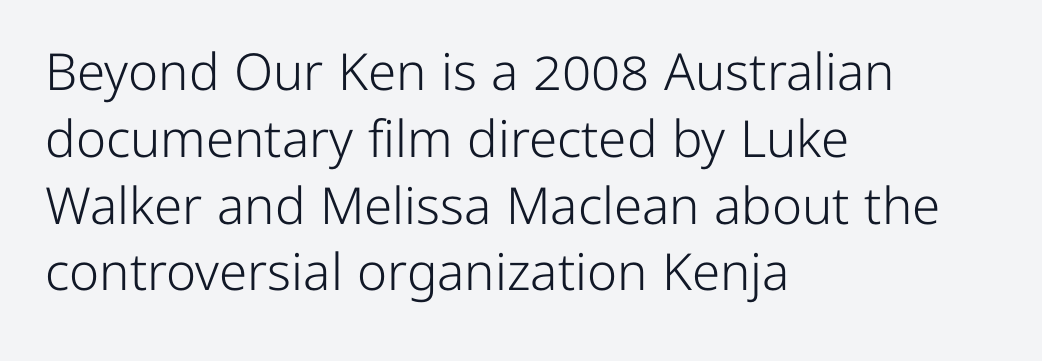
Q: Is the text bold? A: No.
Q: Is the text italic (slanted)? A: No, it is upright.
Q: Is the typeface a serif or a sans-serif typeface? A: Sans-serif.
Q: Is the text underlined? A: No.
Q: How is the paragraph aligned? A: Left-aligned.
Q: Is the spacing between letters normal or unusually wide? A: Normal.
Q: Is the spacing between lines tight, normal or loose? A: Normal.
Q: Width (condensed, normal, or wide)? A: Normal.
Q: Stroke contrast? A: Low.
Q: x-height? A: Medium.
Q: Monospaced? A: No.
